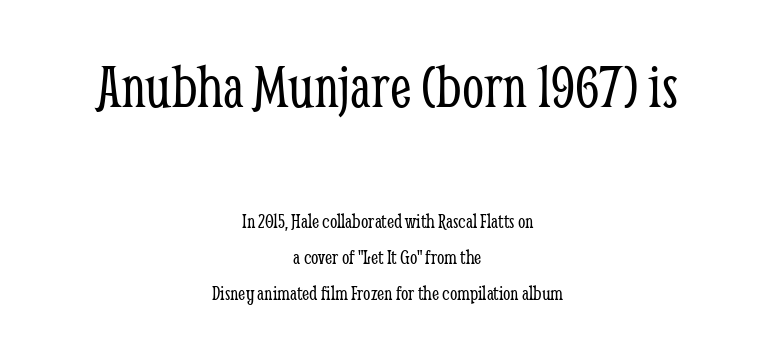
The image shows 63 px light, condensed serif type, upright; set centered, line spacing 1.72x, normal letter spacing, not underlined; the first (top) block is 3.0x larger; low stroke contrast and a medium x-height.
